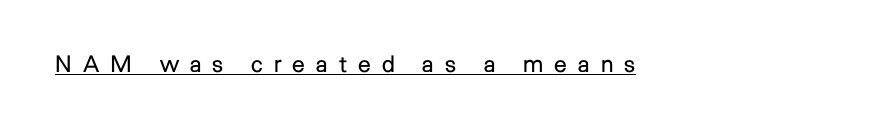
Characters remain perfectly vertical along every line. The specimen includes a rule beneath the text block's lines. Unbolded letterforms with no extra heft. Look at the tracking — it's clearly loosened, letters drifting apart.
